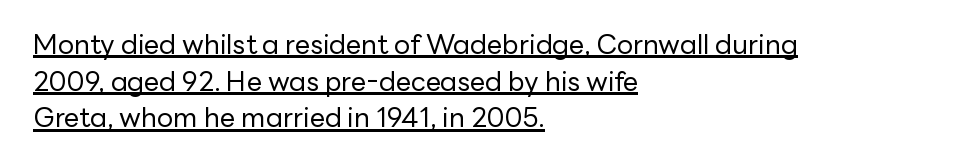
The image shows 27 px text type, upright; set left-aligned, normal line spacing (1.36x), normal letter spacing, underlined.
